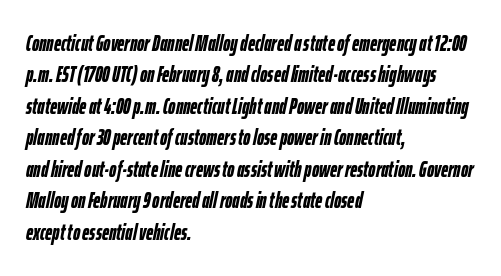
This block has exactly the height ordinary leading produces. No word sits above an underline. You could call the tracking neutral — neither tight nor loose. A student would call this left alignment; a typographer would say flush left, rag right. Would a proofreader flag this as italicized? Yes. Notice how thick the strokes are: this is what a full bold looks like.
